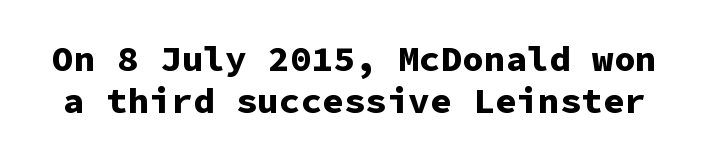
The image shows 36 px bold sans-serif type, upright, monospaced; set line spacing 1.17x, normal letter spacing, not underlined; low stroke contrast and a medium x-height.
